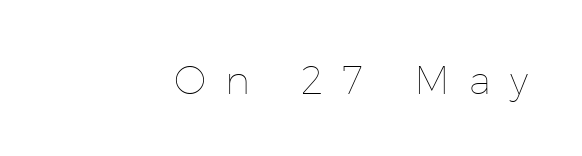
{"italic": "no", "bold": "no", "weight": "thin", "width": "normal", "stroke_contrast": "low", "x_height": "medium", "monospaced": "no", "underline": "no", "align": "right", "letter_spacing": "wide", "letter_spacing_em": 0.5, "glyph_px": 39}
